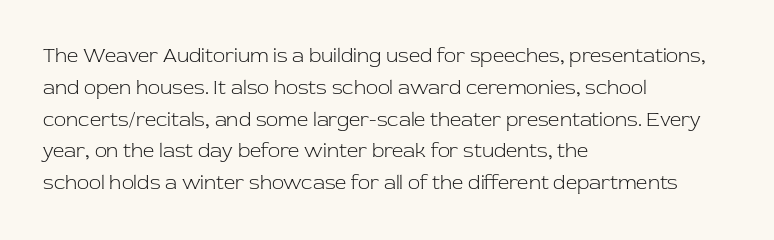
{"italic": "no", "bold": "no", "underline": "no", "align": "left", "line_spacing": "normal", "line_spacing_ratio": 1.59, "letter_spacing": "normal", "letter_spacing_em": 0.0, "glyph_px": 20}
